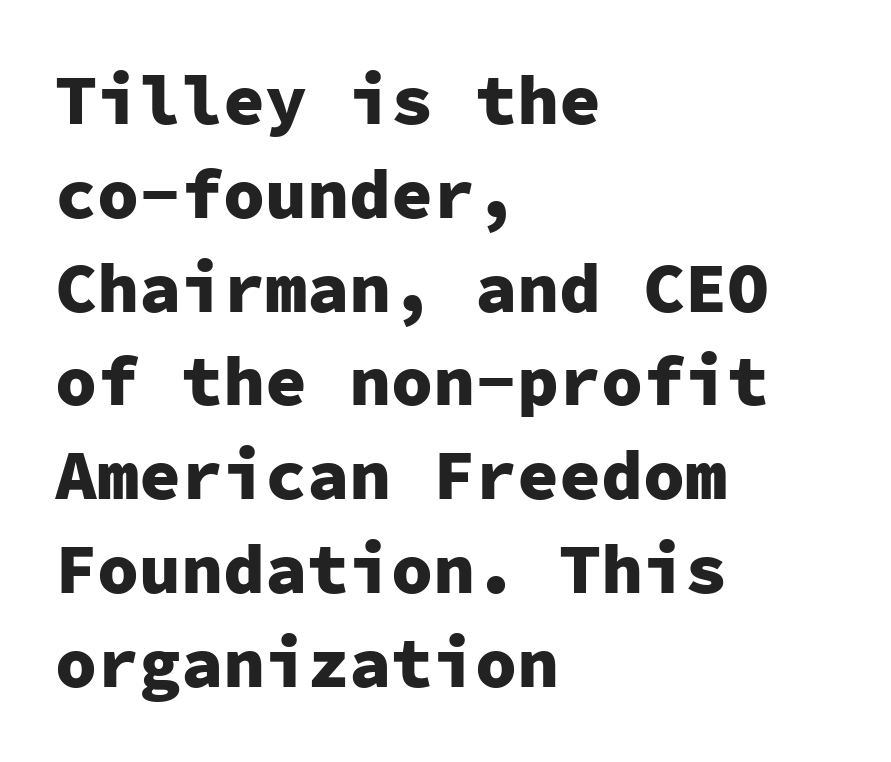
Honestly, the row spacing looks completely unremarkable. These lines are rendered in a fixed-pitch font. This rendering employs a face without finishing strokes, i.e., a sans-serif. Where is the straight margin? On the left. Every stem runs plumb, perpendicular to the baseline. The zone under the glyphs is completely vacant.
